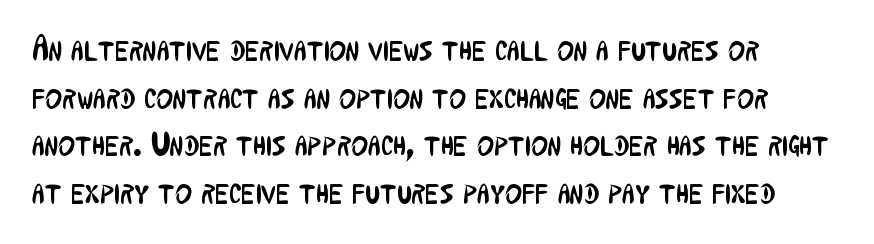
{"serif": "no", "italic": "no", "bold": "no", "weight": "regular", "width": "condensed", "stroke_contrast": "low", "x_height": "medium", "monospaced": "no", "underline": "no", "align": "left", "line_spacing": "normal", "line_spacing_ratio": 1.32, "letter_spacing": "normal", "letter_spacing_em": 0.0, "glyph_px": 36}
